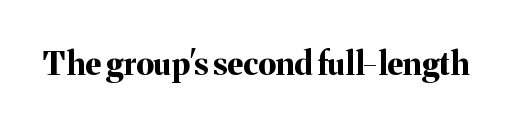
Q: Is the text bold? A: Yes.
Q: Is the text italic (slanted)? A: No, it is upright.
Q: Is the typeface a serif or a sans-serif typeface? A: Serif.
Q: Is the text underlined? A: No.
Q: Is the spacing between letters normal or unusually wide? A: Normal.
Q: Width (condensed, normal, or wide)? A: Normal.
Q: Stroke contrast? A: Medium.
Q: x-height? A: Medium.
Q: Monospaced? A: No.
